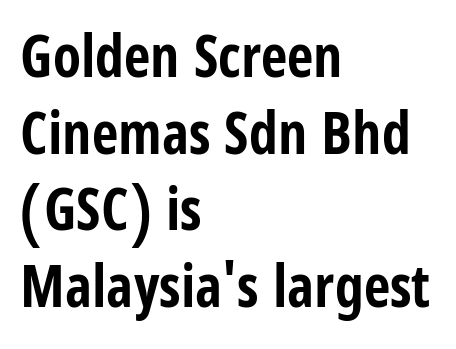
The image shows 58 px bold, condensed sans-serif type, upright; set left-aligned, normal line spacing (1.32x), normal letter spacing, not underlined; low stroke contrast and a large x-height.
